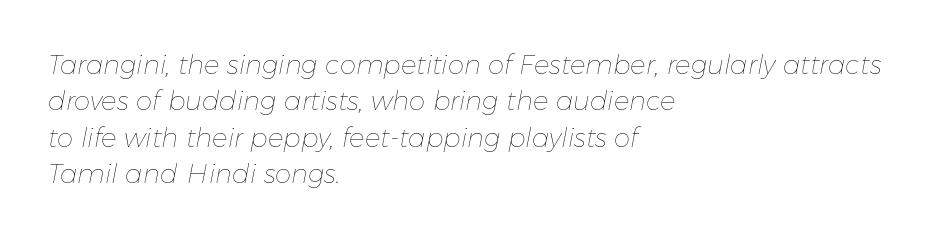
The image shows 26 px text type, italic (leaning right); set left-aligned, normal line spacing (1.4x), normal letter spacing, not underlined.
